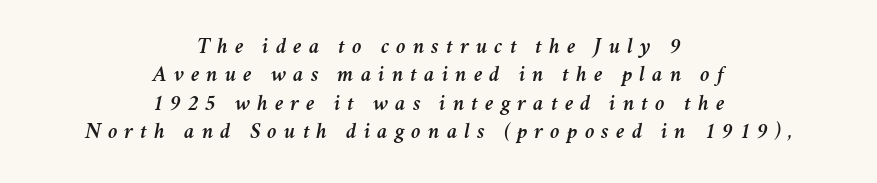
Q: Is the text italic (slanted)? A: Yes, it leans right by about 11 degrees.
Q: Is the text underlined? A: No.
Q: How is the paragraph aligned? A: Centered.
Q: Is the spacing between letters normal or unusually wide? A: Unusually wide.
Q: Is the spacing between lines tight, normal or loose? A: Normal.
